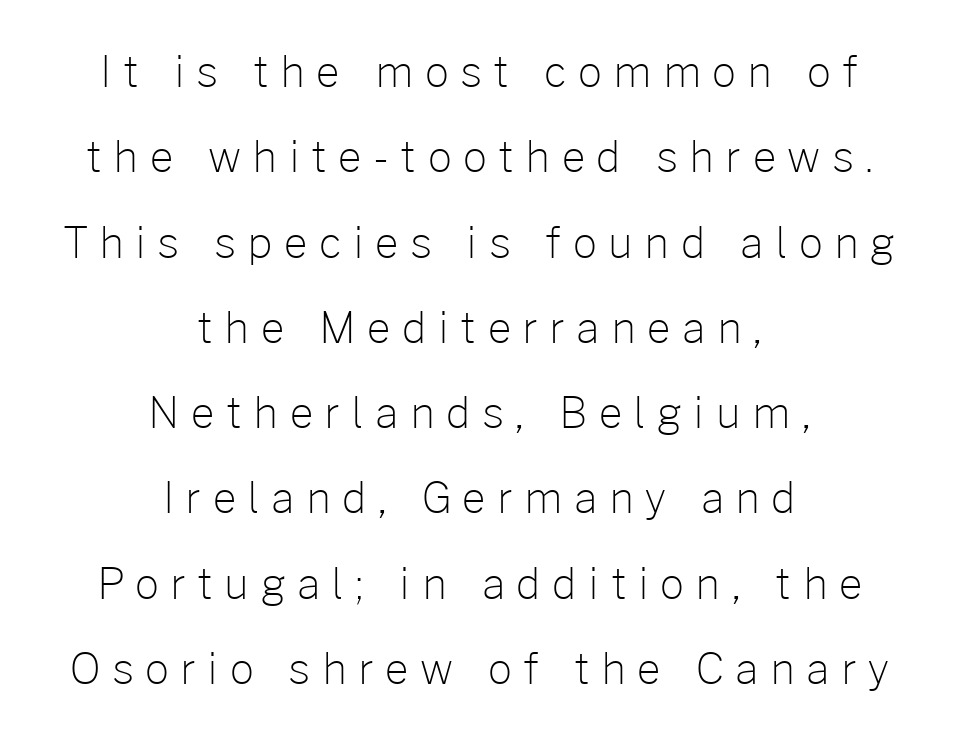
{"serif": "no", "italic": "no", "bold": "no", "weight": "light", "width": "normal", "stroke_contrast": "low", "x_height": "medium", "monospaced": "no", "underline": "no", "align": "center", "line_spacing": "loose", "line_spacing_ratio": 2.03, "letter_spacing": "wide", "letter_spacing_em": 0.27, "glyph_px": 42}
